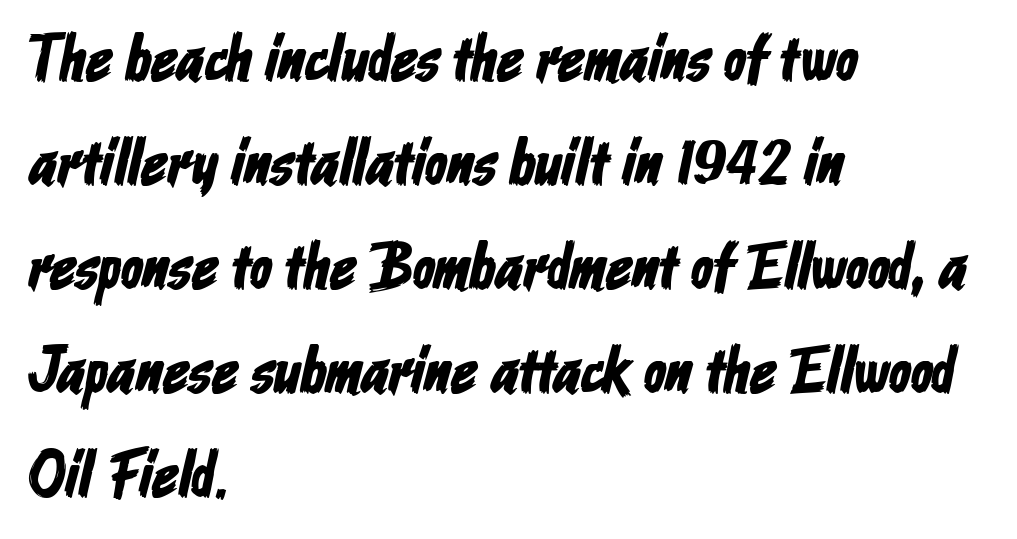
Letter spacing: default. Unmarked baselines from the first word to the last. Honestly, the row spacing looks completely unremarkable. Caption: multi-line text, flush left, ragged right. Letterform terminals end flat and unadorned throughout the passage. This sample has the flowing, uneven cadence of proportional lettering.
